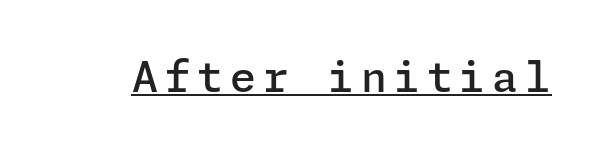
{"serif": "no", "italic": "no", "bold": "semi", "weight": "semibold", "width": "normal", "stroke_contrast": "low", "x_height": "medium", "underline": "yes", "glyph_px": 42}
